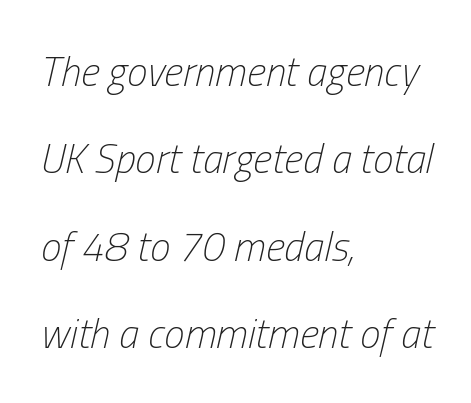
Q: Is the text bold? A: No.
Q: Is the text italic (slanted)? A: Yes, it leans right by about 13 degrees.
Q: Is the text underlined? A: No.
Q: How is the paragraph aligned? A: Left-aligned.
Q: Is the spacing between letters normal or unusually wide? A: Normal.
Q: Is the spacing between lines tight, normal or loose? A: Loose.
Q: Width (condensed, normal, or wide)? A: Condensed.
Q: Stroke contrast? A: Low.
Q: x-height? A: Medium.
Q: Monospaced? A: No.
